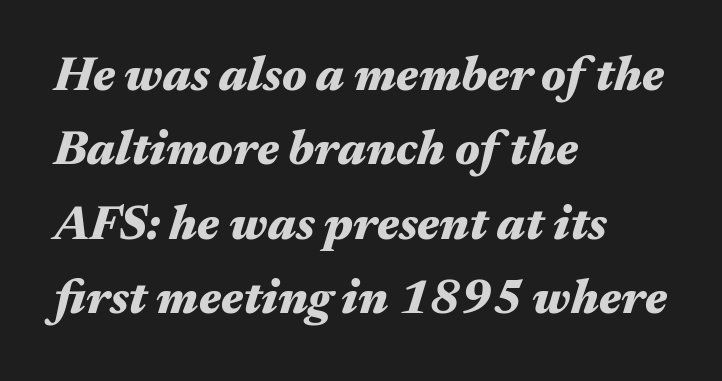
The vertical gap from one line to the next is medium. Proportional: the letters do not fall into vertical columns. Casual observation: everything's shoved over to the left. The passage shown has conventional tracking throughout.
